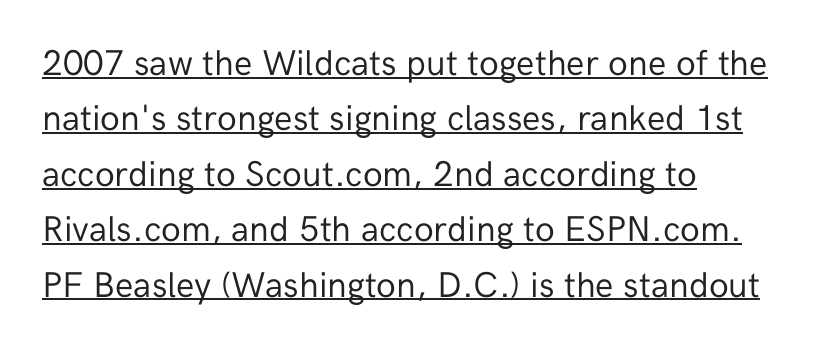
The image shows 36 px regular-weight sans-serif type, upright; set left-aligned, normal line spacing (1.54x), normal letter spacing, underlined; low stroke contrast and a medium x-height.
